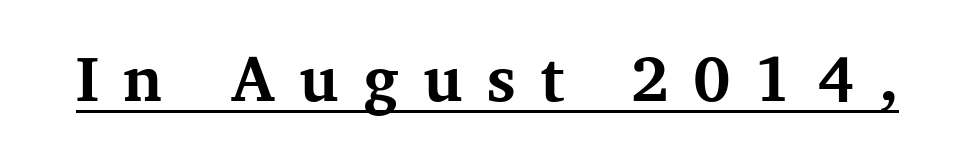
{"serif": "yes", "italic": "no", "bold": "yes", "weight": "bold", "width": "normal", "stroke_contrast": "medium", "x_height": "medium", "monospaced": "no", "underline": "yes", "letter_spacing": "wide", "letter_spacing_em": 0.38, "glyph_px": 64}
